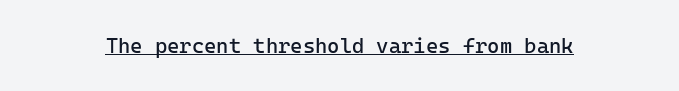
The image shows 21 px text type, upright; set normal letter spacing, underlined.
